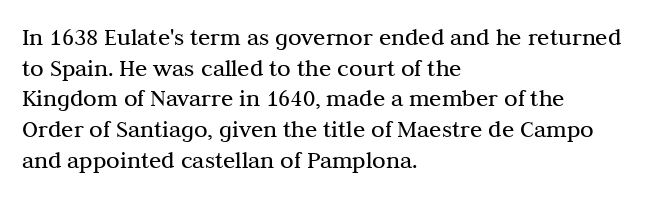
Q: Is the text bold? A: No.
Q: Is the text italic (slanted)? A: No, it is upright.
Q: Is the text underlined? A: No.
Q: How is the paragraph aligned? A: Left-aligned.
Q: Is the spacing between letters normal or unusually wide? A: Normal.
